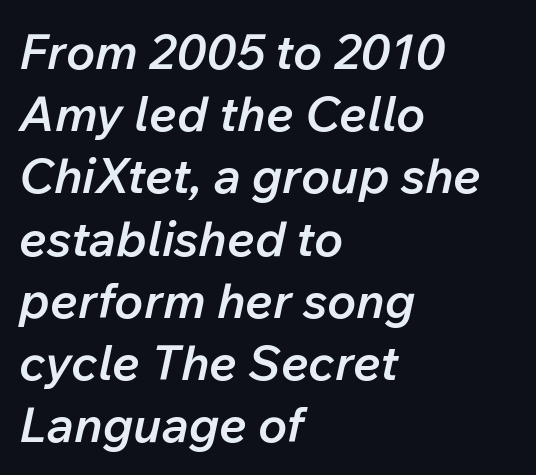
Q: Is the text bold? A: Semi-bold.
Q: Is the text italic (slanted)? A: Yes, it leans right by about 12 degrees.
Q: Is the text underlined? A: No.
Q: How is the paragraph aligned? A: Left-aligned.
Q: Is the spacing between letters normal or unusually wide? A: Normal.
Q: Is the spacing between lines tight, normal or loose? A: Normal.
Q: Width (condensed, normal, or wide)? A: Normal.
Q: Stroke contrast? A: Low.
Q: x-height? A: Medium.
Q: Monospaced? A: No.
